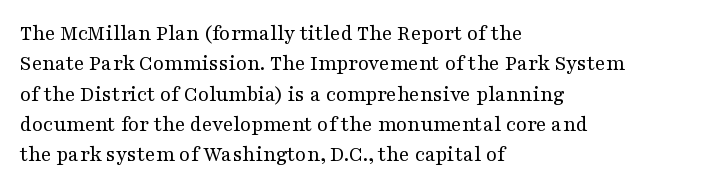
A quiet, ordinary-to-light weight characterises the typeface. The text block is weighted toward the left margin, trailing off unevenly rightward. This rendering leaves character spacing at its baseline value. Characters remain perfectly vertical along every line. The strip under each line holds only bare page.
